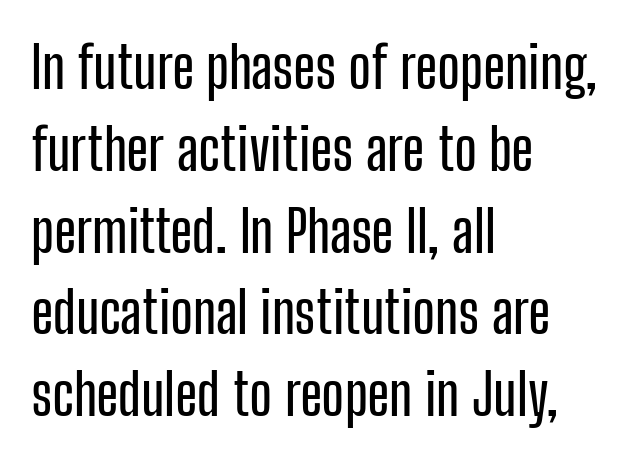
The letters stand straight up with perfectly vertical stems. Alignment: flush left. In terms of leading, this rendering sits right in the middle. The passage shown is typed in a proportional face where columns would drift. This is sans-serif lettering, the kind often seen on screens and signage.
